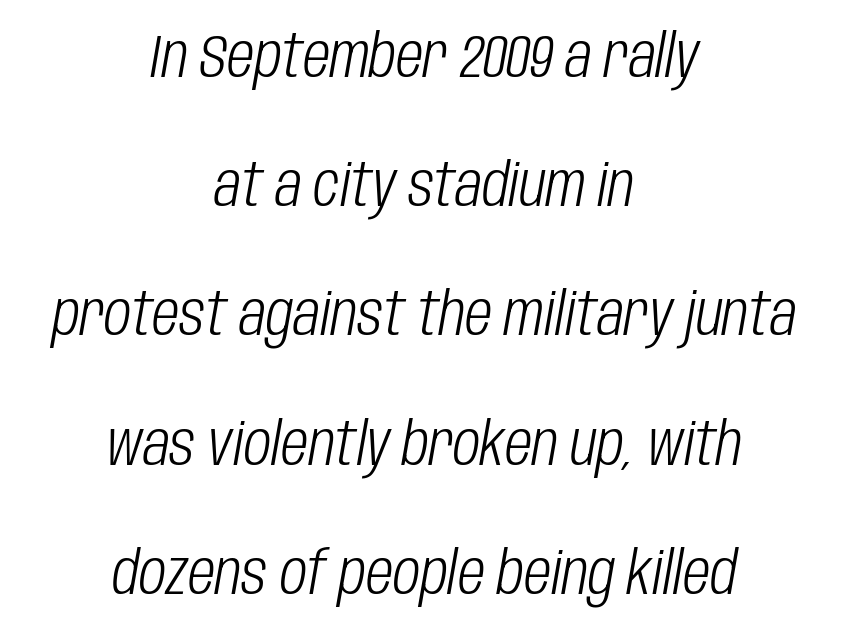
The image shows 59 px light, condensed type, italic (leaning right); set centered, loose line spacing (2.19x), normal letter spacing, not underlined; low stroke contrast and a large x-height.
